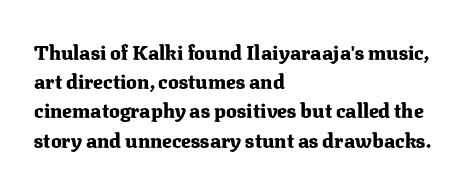
Q: Is the text bold? A: Yes.
Q: Is the text italic (slanted)? A: No, it is upright.
Q: Is the text underlined? A: No.
Q: How is the paragraph aligned? A: Left-aligned.
Q: Is the spacing between letters normal or unusually wide? A: Normal.
Q: Is the spacing between lines tight, normal or loose? A: Normal.
